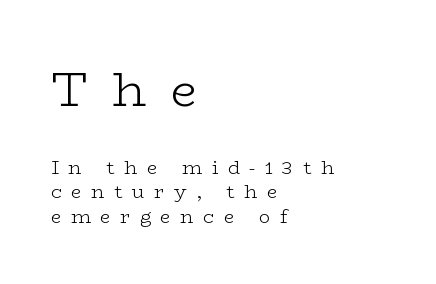
{"serif": "yes", "italic": "no", "bold": "no", "weight": "light", "width": "wide", "stroke_contrast": "low", "x_height": "medium", "monospaced": "no", "underline": "no", "align": "left", "line_spacing": "normal", "line_spacing_ratio": 1.3, "letter_spacing": "wide", "letter_spacing_em": 0.5, "larger_block": "first", "size_ratio": 2.53, "glyph_px": 48}
